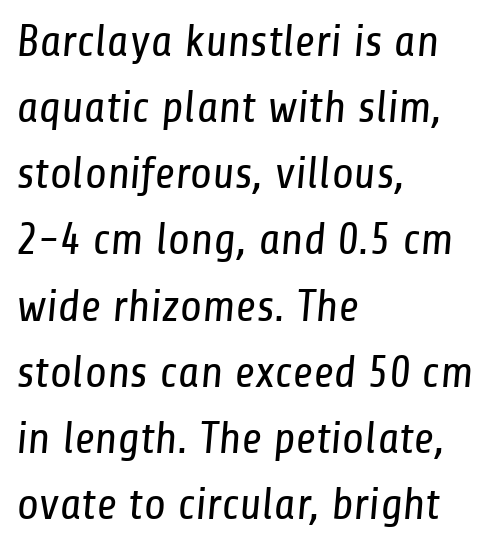
{"serif": "no", "bold": "no", "weight": "regular", "width": "condensed", "stroke_contrast": "low", "x_height": "medium", "monospaced": "no", "underline": "no", "align": "left", "line_spacing": "normal", "line_spacing_ratio": 1.47, "letter_spacing": "normal", "letter_spacing_em": 0.0, "glyph_px": 45}
